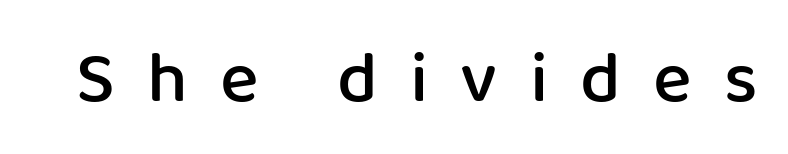
{"serif": "no", "italic": "no", "bold": "semi", "weight": "semibold", "width": "normal", "stroke_contrast": "low", "x_height": "medium", "monospaced": "no", "underline": "no", "letter_spacing": "wide", "letter_spacing_em": 0.44, "glyph_px": 73}
